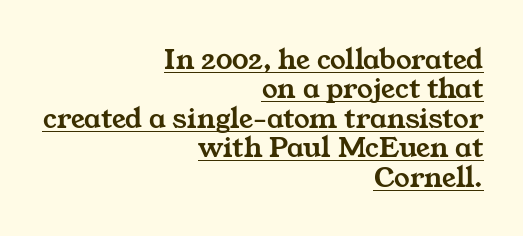
{"serif": "yes", "width": "wide", "stroke_contrast": "medium", "x_height": "medium", "monospaced": "no", "underline": "yes", "align": "right", "line_spacing": "tight", "line_spacing_ratio": 0.95, "letter_spacing": "normal", "letter_spacing_em": 0.0, "glyph_px": 31}
